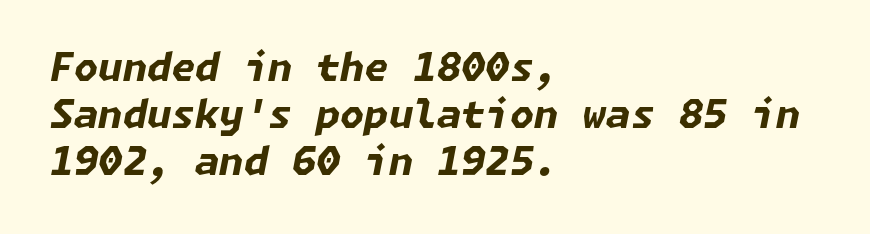
Q: Is the text bold? A: Yes.
Q: Is the text italic (slanted)? A: Yes, it leans right by about 11 degrees.
Q: Is the text underlined? A: No.
Q: How is the paragraph aligned? A: Left-aligned.
Q: Is the spacing between letters normal or unusually wide? A: Normal.
Q: Width (condensed, normal, or wide)? A: Normal.
Q: Stroke contrast? A: Low.
Q: x-height? A: Medium.
